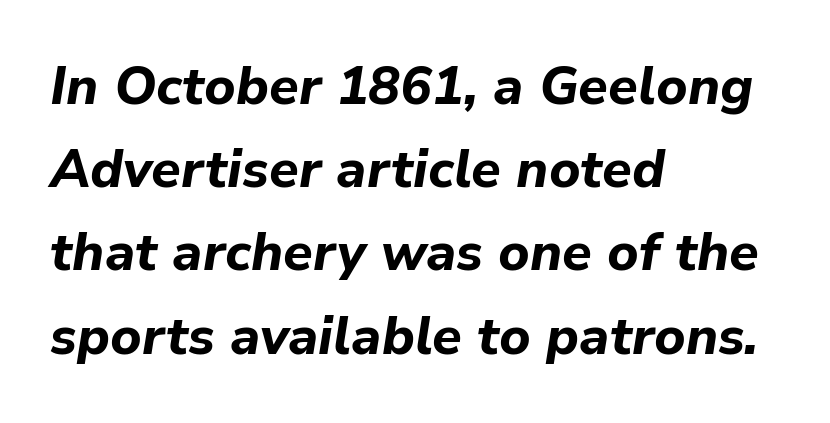
One glance says typical: line gaps are just what's usual. No extra tracking has been applied to these lines. Alignment: flush left. Strong, thick strokes mark this as bold type.
